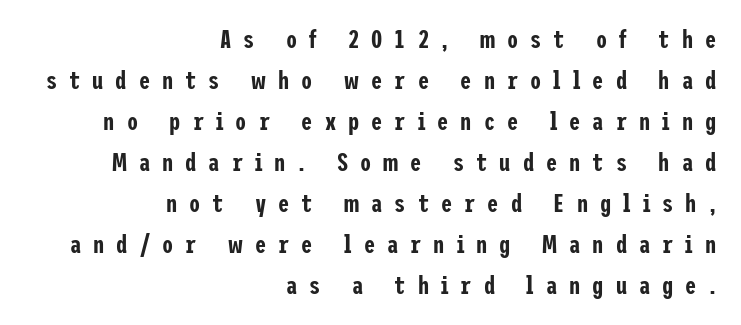
Q: Is the text italic (slanted)? A: No, it is upright.
Q: Is the text underlined? A: No.
Q: How is the paragraph aligned? A: Right-aligned.
Q: Is the spacing between letters normal or unusually wide? A: Unusually wide.
Q: Is the spacing between lines tight, normal or loose? A: Normal.
